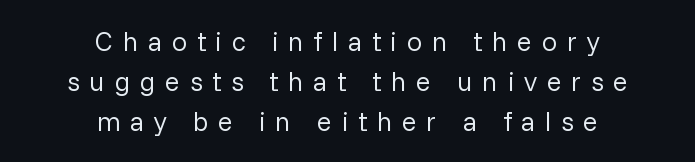
Q: Is the text bold? A: No.
Q: Is the text italic (slanted)? A: No, it is upright.
Q: Is the text underlined? A: No.
Q: How is the paragraph aligned? A: Centered.
Q: Is the spacing between letters normal or unusually wide? A: Unusually wide.
Q: Is the spacing between lines tight, normal or loose? A: Normal.
